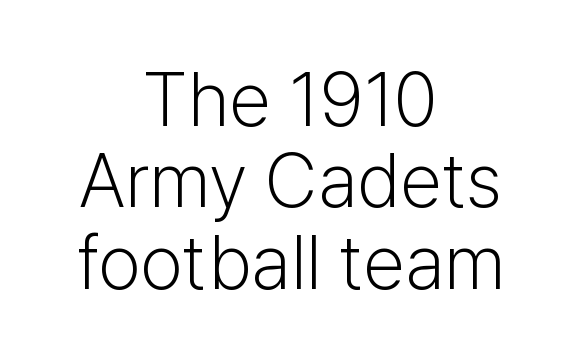
Each word holds together tightly as a unit, with standard inter-letter gaps. The type family on display is of the sans-serif kind. The font is comparable to plain body text, perhaps lighter. If you drew a line through each stem, it would be perfectly vertical.
